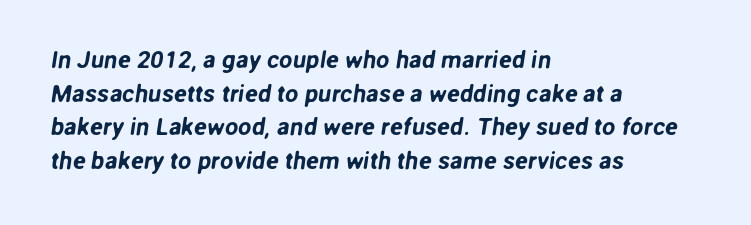
{"underline": "no", "align": "left", "line_spacing": "normal", "line_spacing_ratio": 1.4, "letter_spacing": "normal", "letter_spacing_em": 0.0, "glyph_px": 24}
